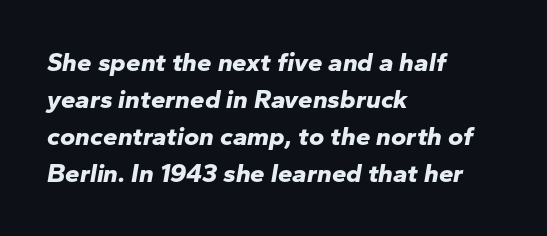
Compared with typical paragraphs, the rows here are spaced about the same. Typeset ragged right — the left edge is the straight one. An italicized treatment has been applied to the whole sample. As a designer I'd log this as weight 700, bold. Bare-footed words on every line.
